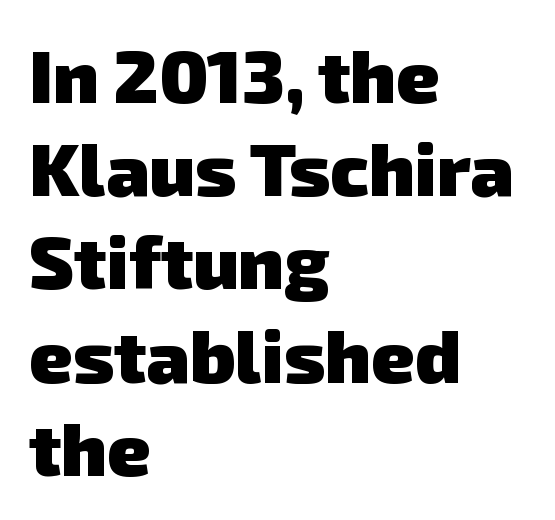
Teacher's note: observe the even left margin — that is flush-left alignment. Words float on clear page, feet unadorned. Here the designer chose a conventional face with non-uniform glyph widths. Each word holds together tightly as a unit, with standard inter-letter gaps.
